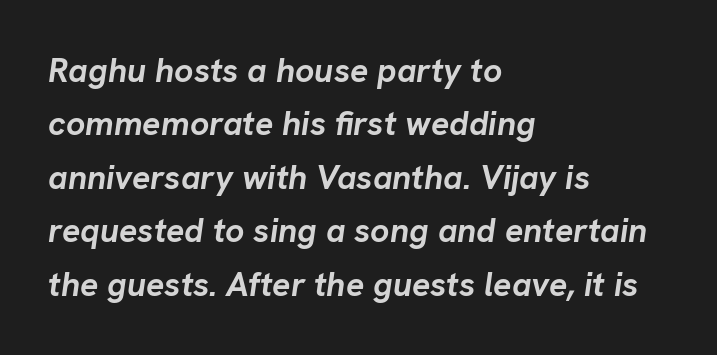
Q: Is the text bold? A: Yes.
Q: Is the text italic (slanted)? A: Yes, it leans right by about 8 degrees.
Q: Is the text underlined? A: No.
Q: How is the paragraph aligned? A: Left-aligned.
Q: Is the spacing between letters normal or unusually wide? A: Normal.
Q: Is the spacing between lines tight, normal or loose? A: Normal.
Q: Width (condensed, normal, or wide)? A: Normal.
Q: Stroke contrast? A: Low.
Q: x-height? A: Medium.
Q: Monospaced? A: No.
